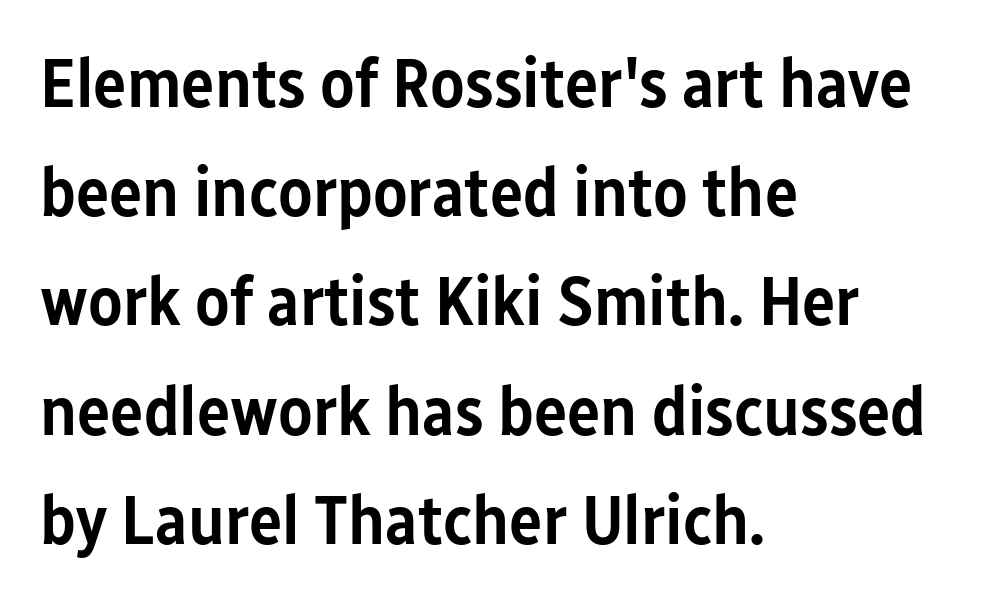
Q: Is the text bold? A: Semi-bold.
Q: Is the text italic (slanted)? A: No, it is upright.
Q: Is the typeface a serif or a sans-serif typeface? A: Sans-serif.
Q: Is the text underlined? A: No.
Q: How is the paragraph aligned? A: Left-aligned.
Q: Is the spacing between letters normal or unusually wide? A: Normal.
Q: Is the spacing between lines tight, normal or loose? A: Normal.
Q: Width (condensed, normal, or wide)? A: Condensed.
Q: Stroke contrast? A: Low.
Q: x-height? A: Medium.
Q: Monospaced? A: No.
